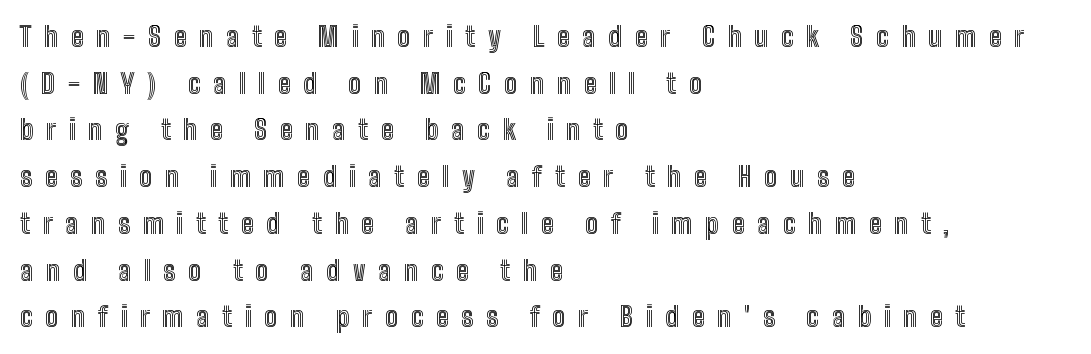
{"italic": "no", "underline": "no", "align": "left", "line_spacing_ratio": 1.73, "letter_spacing": "wide", "letter_spacing_em": 0.48, "glyph_px": 27}
